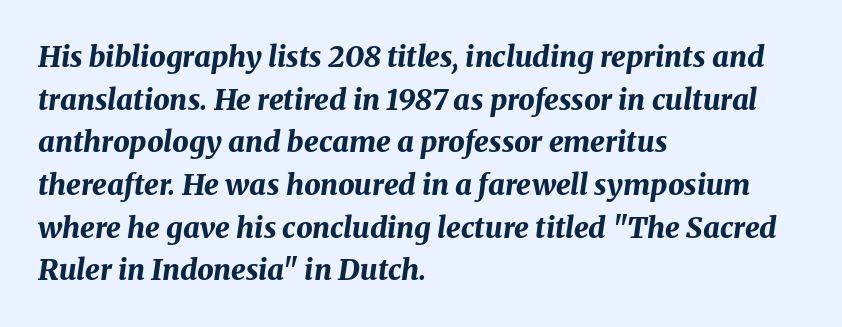
The image shows 29 px bold type, italic (leaning right); set left-aligned, normal line spacing (1.47x), normal letter spacing, not underlined; medium stroke contrast and a medium x-height.
